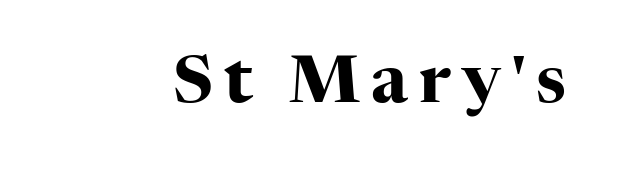
The image shows 65 px heavy serif type, upright; set not underlined; high stroke contrast and a medium x-height.
